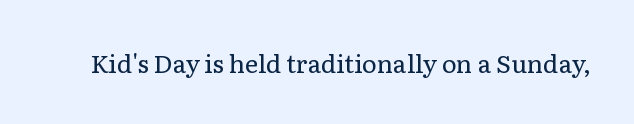
{"italic": "no", "bold": "no", "underline": "no", "letter_spacing": "normal", "letter_spacing_em": 0.0, "glyph_px": 25}
